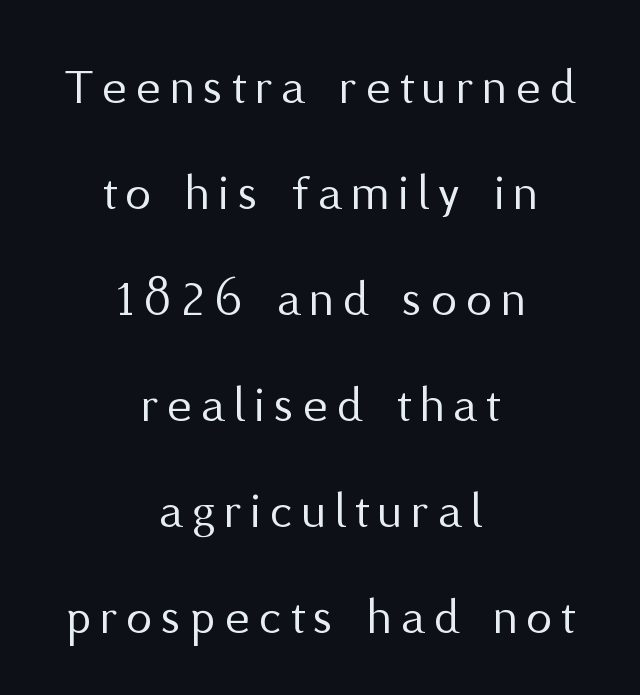
Q: Is the text bold? A: No.
Q: Is the text italic (slanted)? A: No, it is upright.
Q: Is the typeface a serif or a sans-serif typeface? A: Sans-serif.
Q: Is the text underlined? A: No.
Q: How is the paragraph aligned? A: Centered.
Q: Is the spacing between lines tight, normal or loose? A: Loose.
Q: Width (condensed, normal, or wide)? A: Normal.
Q: Stroke contrast? A: Medium.
Q: x-height? A: Medium.
Q: Monospaced? A: No.
